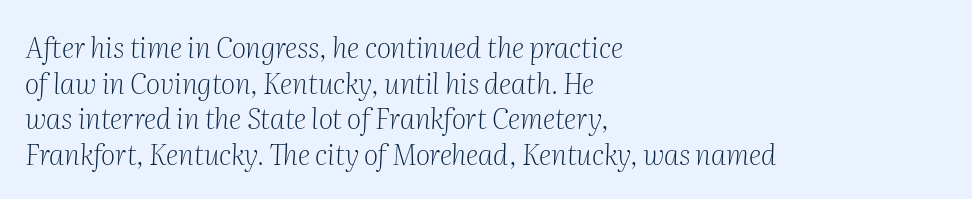
One-word summary of the alignment: left. Look at the tracking — it's just the regular setting, nothing added. Regular leading. Here the designer chose a conventional face with non-uniform glyph widths.
